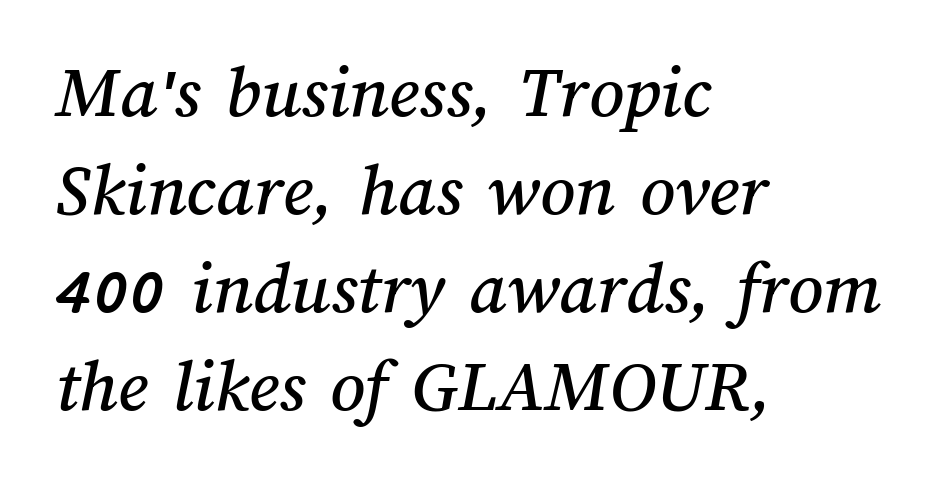
Q: Is the text underlined? A: No.
Q: How is the paragraph aligned? A: Left-aligned.
Q: Is the spacing between letters normal or unusually wide? A: Normal.
Q: Is the spacing between lines tight, normal or loose? A: Normal.
Q: Width (condensed, normal, or wide)? A: Normal.
Q: Stroke contrast? A: Medium.
Q: x-height? A: Medium.
Q: Monospaced? A: No.
